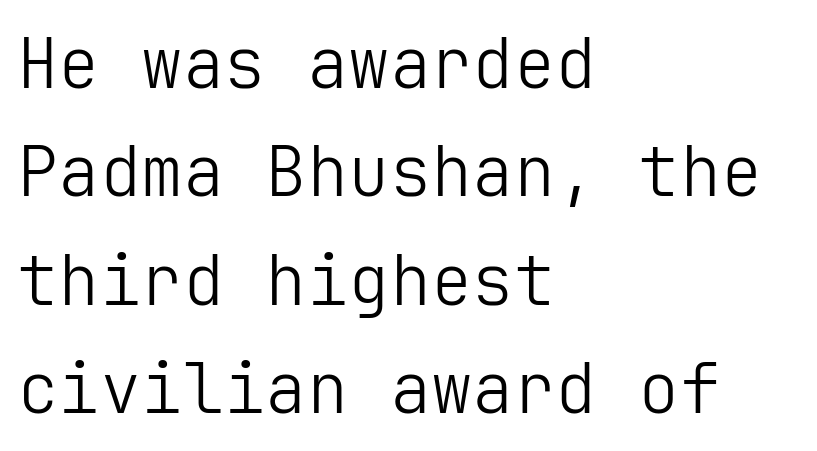
The image shows 69 px light sans-serif type, upright; set left-aligned, normal line spacing (1.57x), normal letter spacing, not underlined; low stroke contrast and a medium x-height.
